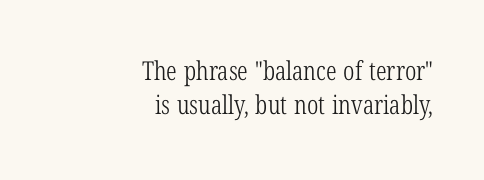
The image shows 26 px text type, upright; set right-aligned, normal line spacing (1.31x), normal letter spacing, not underlined.
